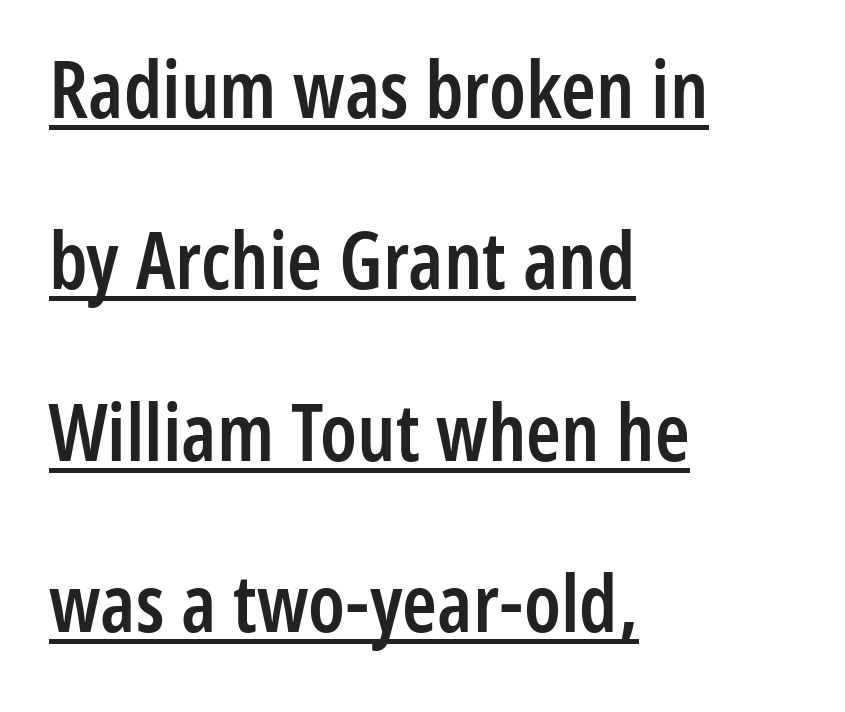
The image shows 79 px semibold, condensed sans-serif type, upright; set left-aligned, loose line spacing (2.17x), normal letter spacing, underlined; low stroke contrast and a medium x-height.
